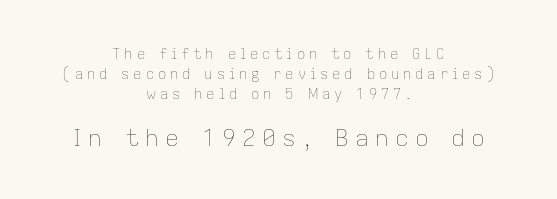
The image shows 23 px text type, upright; set centered, normal line spacing (1.42x), unusually wide letter spacing (+0.27 em), not underlined; the second (bottom) block is 1.64x larger.
